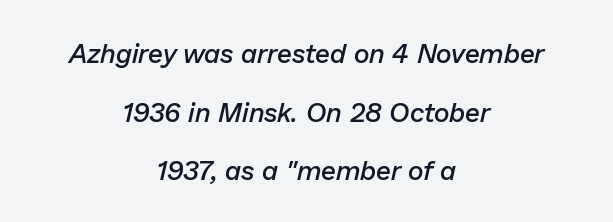
The image shows 27 px text type, italic (leaning right); set centered, loose line spacing (2.17x), normal letter spacing, not underlined.
